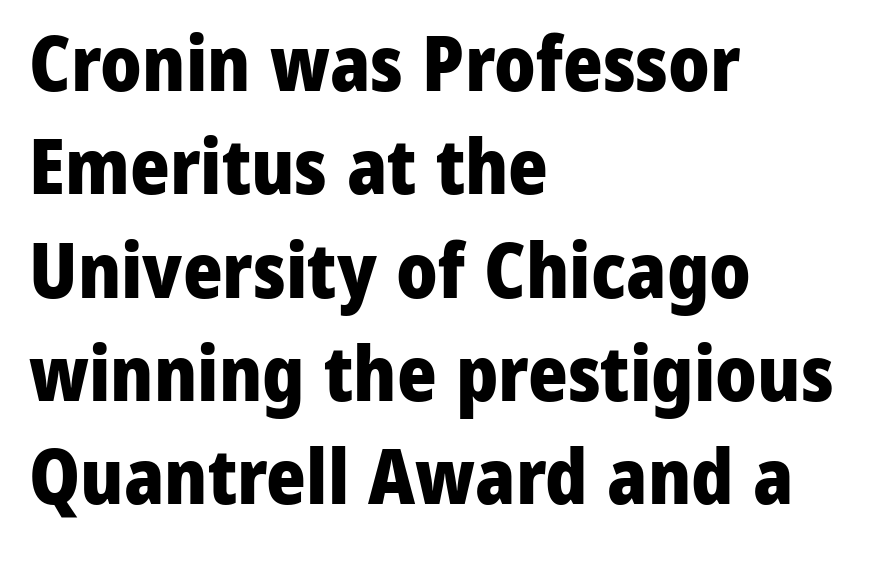
The image shows 76 px heavy sans-serif type, upright; set left-aligned, normal line spacing (1.36x), normal letter spacing, not underlined; low stroke contrast and a medium x-height.
